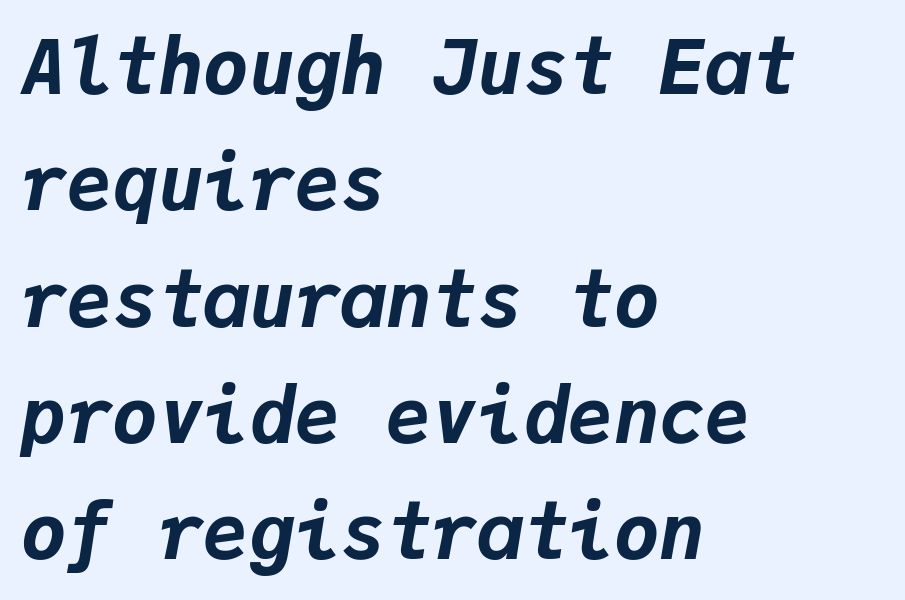
Q: Is the text bold? A: Yes.
Q: Is the text italic (slanted)? A: Yes, it leans right by about 9 degrees.
Q: Is the text underlined? A: No.
Q: How is the paragraph aligned? A: Left-aligned.
Q: Is the spacing between letters normal or unusually wide? A: Normal.
Q: Is the spacing between lines tight, normal or loose? A: Normal.
Q: Width (condensed, normal, or wide)? A: Normal.
Q: Stroke contrast? A: Low.
Q: x-height? A: Medium.
Q: Monospaced? A: Yes.
